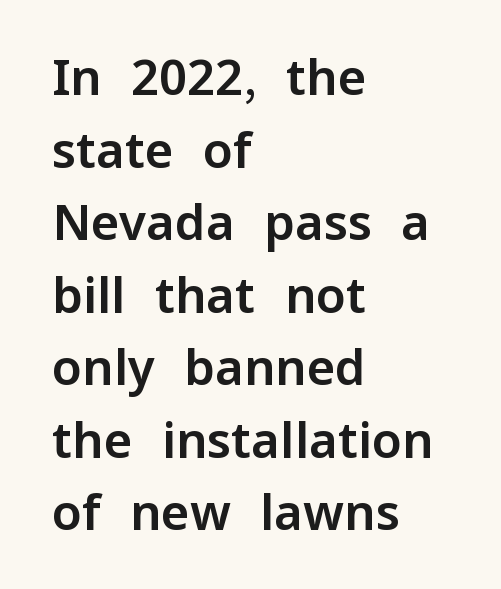
{"serif": "no", "italic": "no", "width": "normal", "stroke_contrast": "low", "x_height": "medium", "monospaced": "no", "underline": "no", "align": "left", "line_spacing": "normal", "line_spacing_ratio": 1.48, "letter_spacing": "normal", "letter_spacing_em": 0.0, "glyph_px": 49}
